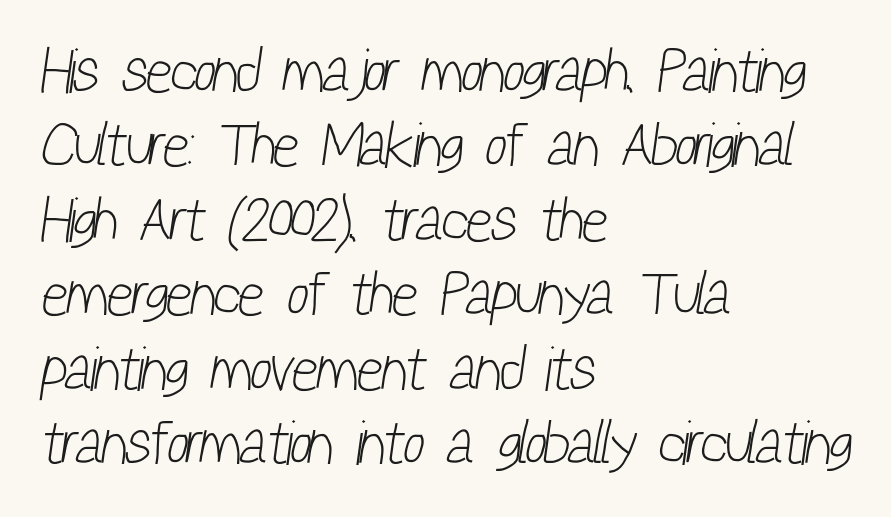
{"serif": "no", "bold": "no", "weight": "light", "width": "condensed", "stroke_contrast": "low", "x_height": "medium", "monospaced": "no", "underline": "no", "align": "left", "line_spacing_ratio": 1.2, "letter_spacing": "normal", "letter_spacing_em": 0.0, "glyph_px": 62}
